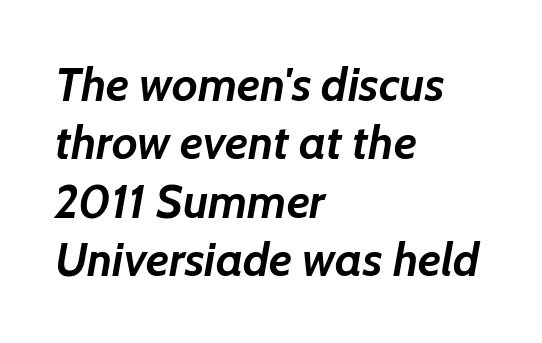
Q: Is the text bold? A: Yes.
Q: Is the text italic (slanted)? A: Yes, it leans right by about 7 degrees.
Q: Is the text underlined? A: No.
Q: How is the paragraph aligned? A: Left-aligned.
Q: Is the spacing between letters normal or unusually wide? A: Normal.
Q: Width (condensed, normal, or wide)? A: Normal.
Q: Stroke contrast? A: Low.
Q: x-height? A: Medium.
Q: Monospaced? A: No.
